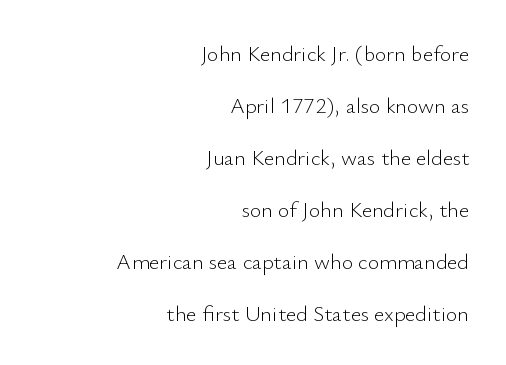
Q: Is the text bold? A: No.
Q: Is the text italic (slanted)? A: No, it is upright.
Q: Is the text underlined? A: No.
Q: How is the paragraph aligned? A: Right-aligned.
Q: Is the spacing between letters normal or unusually wide? A: Normal.
Q: Is the spacing between lines tight, normal or loose? A: Loose.
